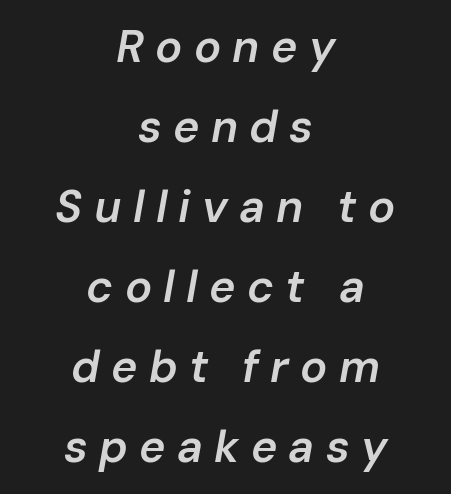
Spacing between characters has been opened up far beyond the box default. The passage shown is typed in a proportional face where columns would drift. Reading down the block, each line starts at a different indent, mirrored at its end. This is oblique type, the kind used for emphasis or titles.
